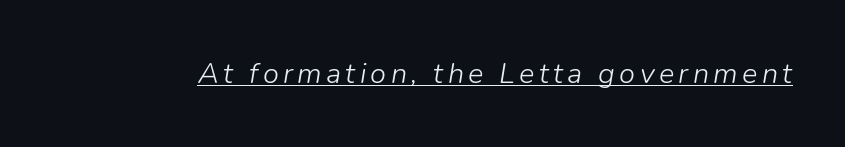
Q: Is the text bold? A: No.
Q: Is the text italic (slanted)? A: Yes, it leans right by about 9 degrees.
Q: Is the text underlined? A: Yes.
Q: Width (condensed, normal, or wide)? A: Normal.
Q: Stroke contrast? A: Low.
Q: x-height? A: Medium.
Q: Monospaced? A: No.
